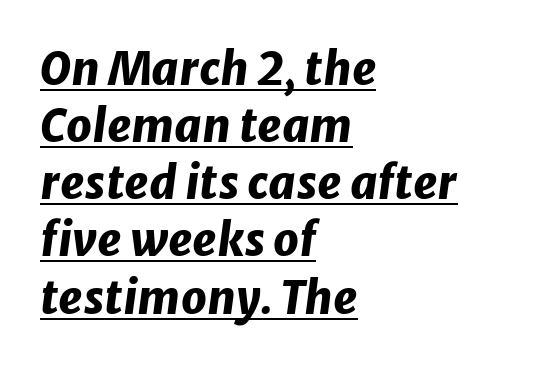
{"italic": "yes", "lean": "right", "slant_degrees": 8, "bold": "yes", "weight": "heavy", "width": "normal", "stroke_contrast": "low", "x_height": "medium", "monospaced": "no", "underline": "yes", "align": "left", "line_spacing": "normal", "line_spacing_ratio": 1.27, "letter_spacing": "normal", "letter_spacing_em": 0.0, "glyph_px": 45}
